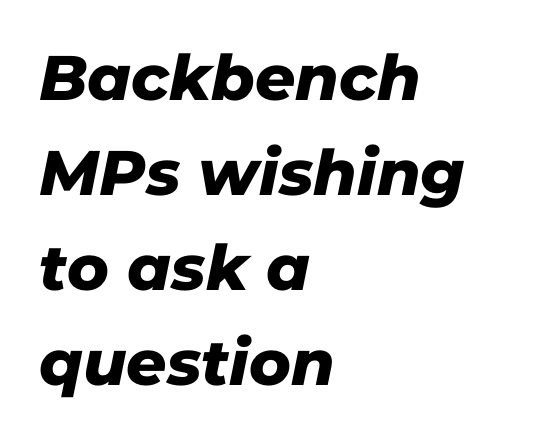
The leading is moderate, giving the passage an even texture. How are the letters spaced? Ordinarily, with no added tracking. Anything drawn beneath the words? Only blank space. Spacing verdict: proportional, widths tailored to each character. Does the copy run flush right? No — it runs flush left.
